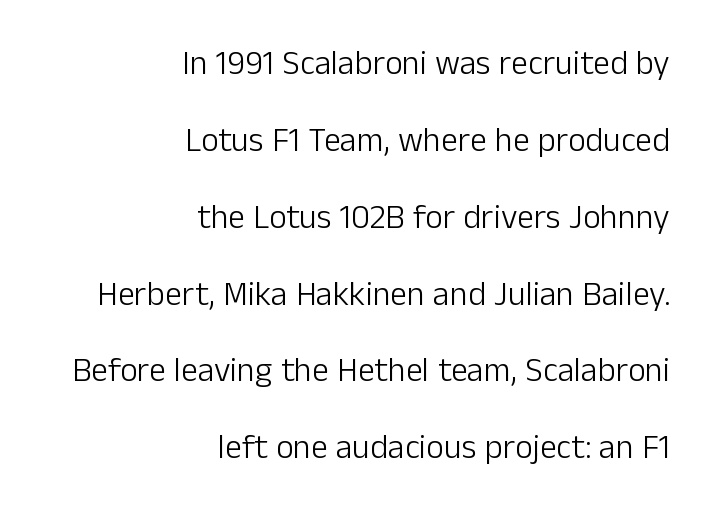
The image shows 34 px light sans-serif type, upright; set right-aligned, loose line spacing (2.26x), normal letter spacing, not underlined; low stroke contrast and a medium x-height.
